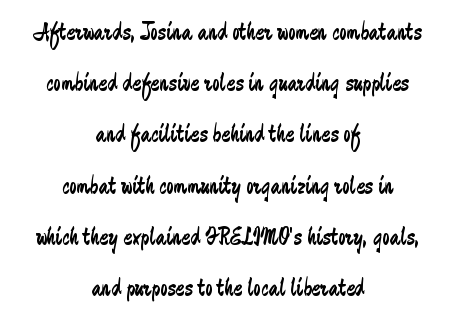
The image shows 26 px text type; set centered, loose line spacing (1.97x), normal letter spacing, not underlined.
